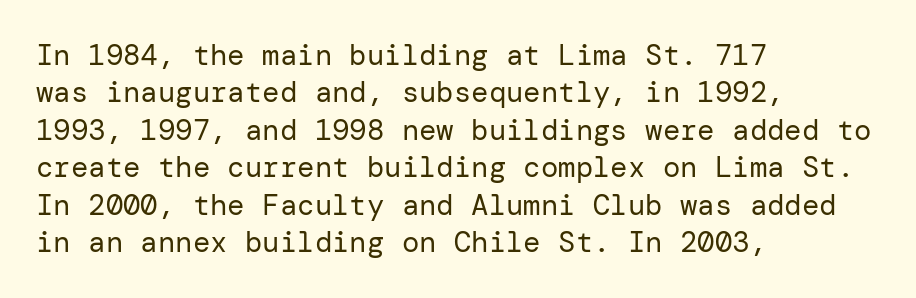
{"serif": "no", "italic": "no", "bold": "no", "weight": "regular", "width": "normal", "stroke_contrast": "low", "x_height": "medium", "underline": "no", "align": "left", "line_spacing": "normal", "line_spacing_ratio": 1.29, "letter_spacing": "normal", "letter_spacing_em": 0.0, "glyph_px": 29}
